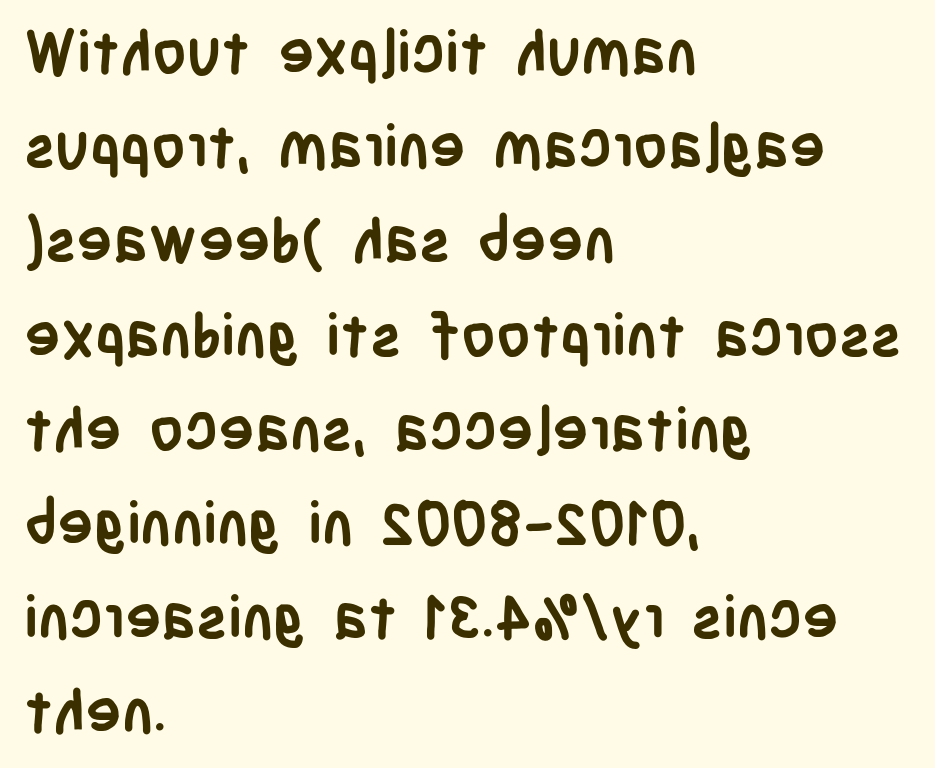
{"serif": "no", "italic": "no", "bold": "yes", "weight": "semibold", "width": "condensed", "stroke_contrast": "low", "x_height": "large", "monospaced": "no", "underline": "no", "align": "left", "line_spacing": "normal", "line_spacing_ratio": 1.57, "letter_spacing": "normal", "letter_spacing_em": 0.0, "glyph_px": 60}
